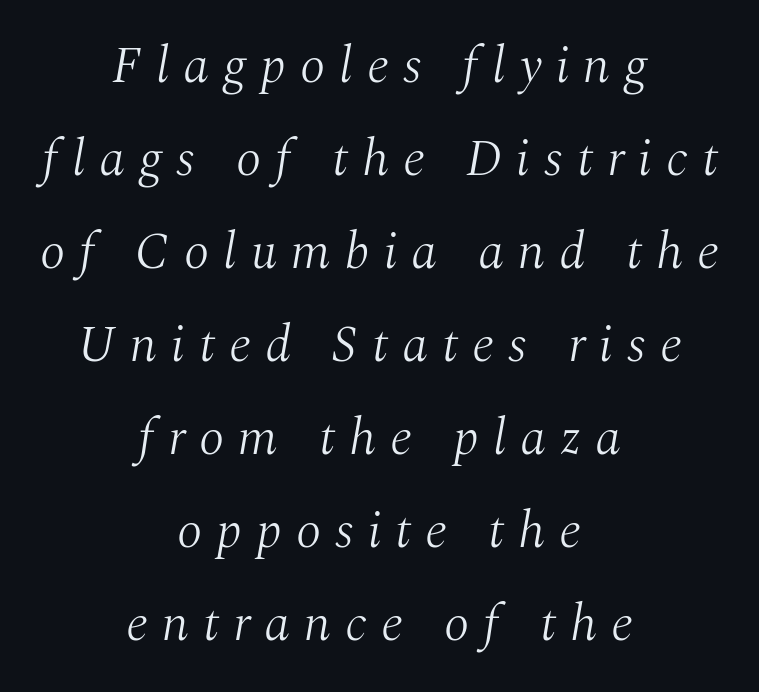
To sum up the face: it has serifs. Descenders are the only things crossing below the line. Short note: letters widely spaced. Yep, that's italic — everything's leaning. The passage is arranged like a title page — every line centered. Stem width sits at or under what a default text font uses.
